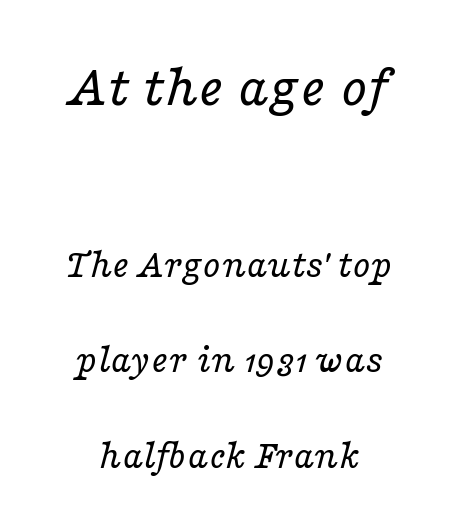
This sample trades compactness for vertical openness between lines. The rendering keeps characters at their native spacing. The area under the type is left untouched. Character size in the leading block exceeds that of the trailing block.
